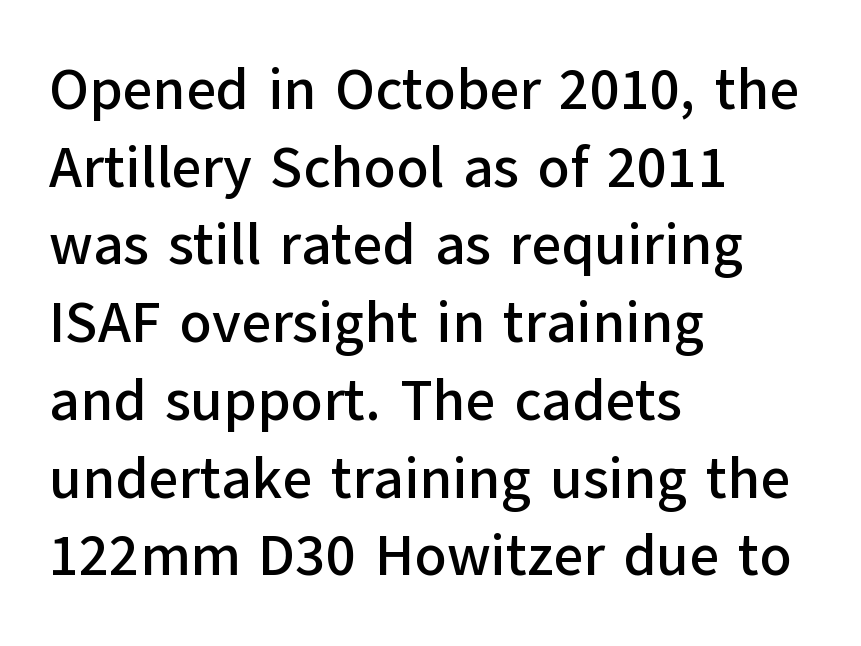
A classic flush-left, rag-right setting is used for this passage. In terms of posture, this sample is upright. Note the varied advance widths — an 'i' is clearly narrower than an 'm'. Grotesque or geometric, the face here clearly has no serifs. The zone under the glyphs is completely vacant.
